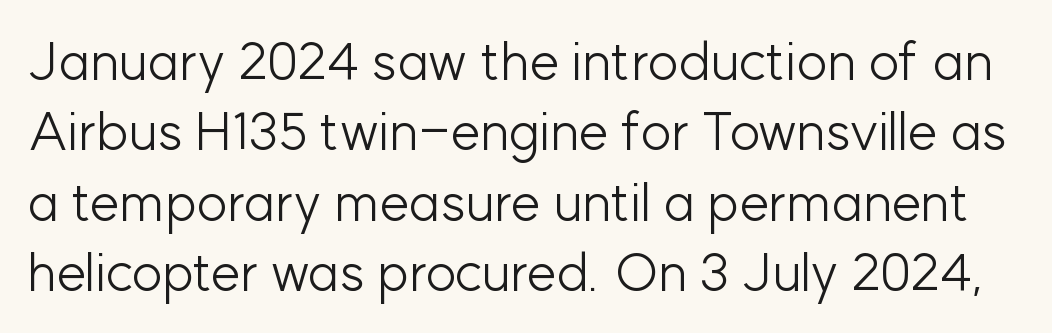
The image shows 53 px light sans-serif type, upright; set normal line spacing (1.33x), normal letter spacing, not underlined; low stroke contrast and a medium x-height.
